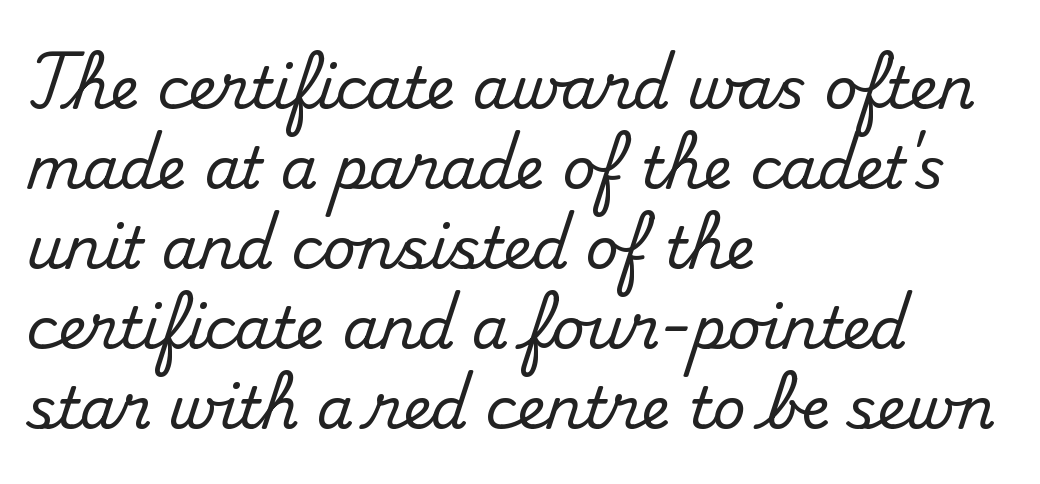
{"serif": "yes", "width": "normal", "stroke_contrast": "medium", "x_height": "small", "monospaced": "no", "underline": "no", "align": "left", "line_spacing": "normal", "line_spacing_ratio": 1.38, "letter_spacing": "normal", "letter_spacing_em": 0.0, "glyph_px": 58}
